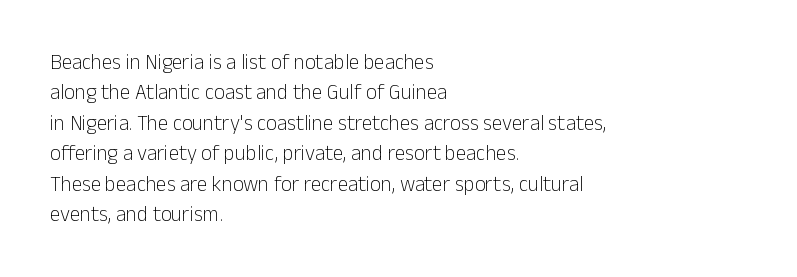
Q: Is the text bold? A: No.
Q: Is the text italic (slanted)? A: No, it is upright.
Q: Is the text underlined? A: No.
Q: How is the paragraph aligned? A: Left-aligned.
Q: Is the spacing between letters normal or unusually wide? A: Normal.
Q: Is the spacing between lines tight, normal or loose? A: Normal.
